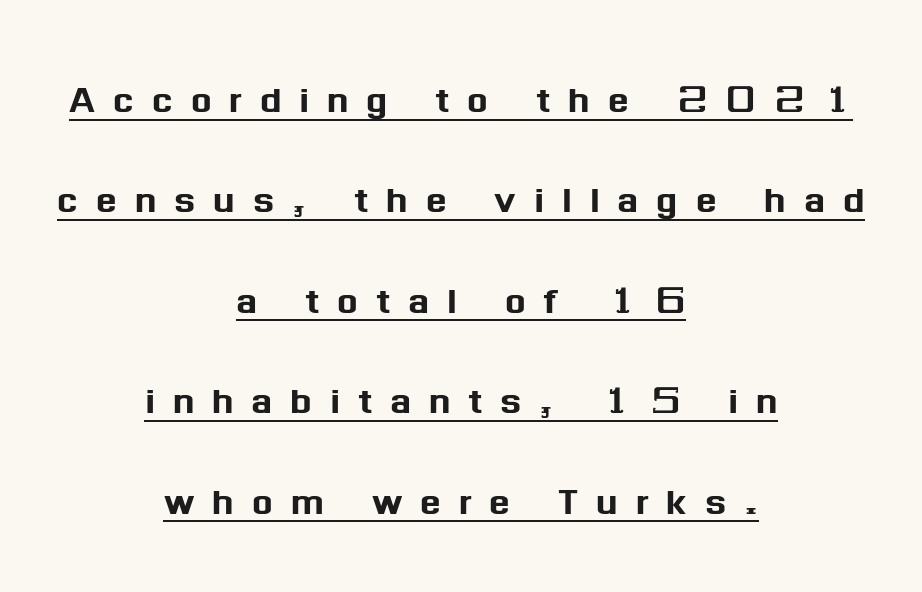
Q: Is the text italic (slanted)? A: No, it is upright.
Q: Is the typeface a serif or a sans-serif typeface? A: Sans-serif.
Q: Is the text underlined? A: Yes.
Q: How is the paragraph aligned? A: Centered.
Q: Is the spacing between letters normal or unusually wide? A: Unusually wide.
Q: Is the spacing between lines tight, normal or loose? A: Loose.
Q: Width (condensed, normal, or wide)? A: Normal.
Q: Stroke contrast? A: Medium.
Q: x-height? A: Medium.
Q: Monospaced? A: No.
